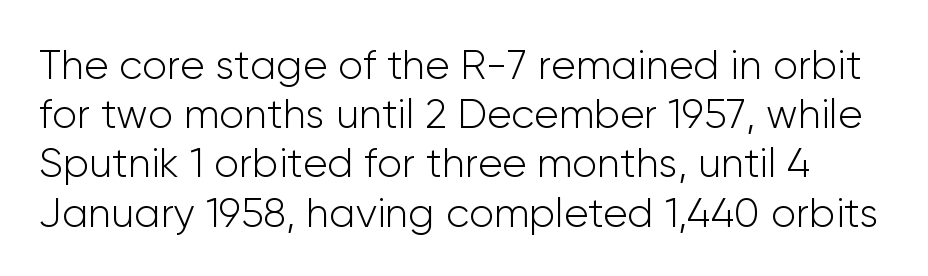
Q: Is the text bold? A: No.
Q: Is the text italic (slanted)? A: No, it is upright.
Q: Is the typeface a serif or a sans-serif typeface? A: Sans-serif.
Q: Is the text underlined? A: No.
Q: Is the spacing between letters normal or unusually wide? A: Normal.
Q: Width (condensed, normal, or wide)? A: Normal.
Q: Stroke contrast? A: Low.
Q: x-height? A: Medium.
Q: Monospaced? A: No.
